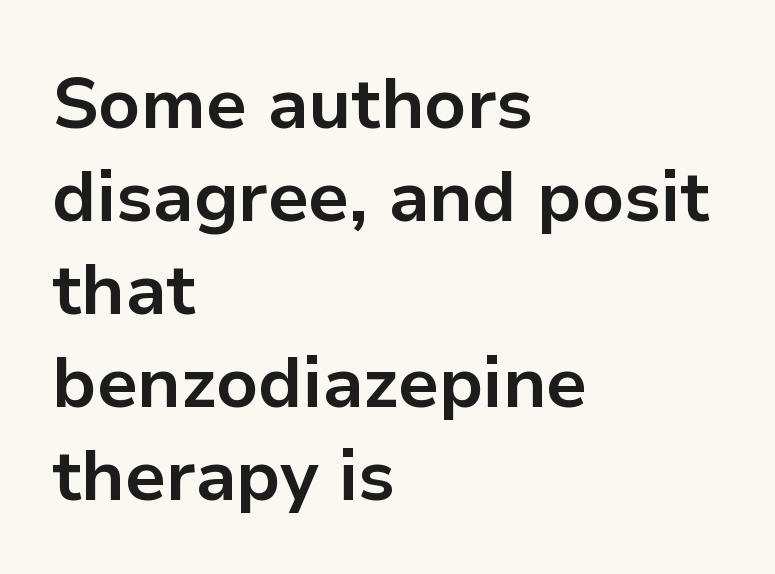
Look at the stroke-to-counter ratio: heavy, a bold. The glyphs are unaccompanied by any horizontal stroke below them. Typeset ragged right — the left edge is the straight one. These lines keep a tight, regular rhythm from letter to letter. Is this a sans? Yes — the strokes have no serifs.
